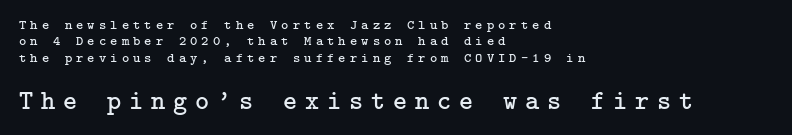
Q: Is the text bold? A: No.
Q: Is the text italic (slanted)? A: No, it is upright.
Q: Is the text underlined? A: No.
Q: How is the paragraph aligned? A: Left-aligned.
Q: Is the spacing between letters normal or unusually wide? A: Unusually wide.
Q: Which block of text is set in a larger size, the first (top) or the second (bottom)? A: The second (bottom) one.
